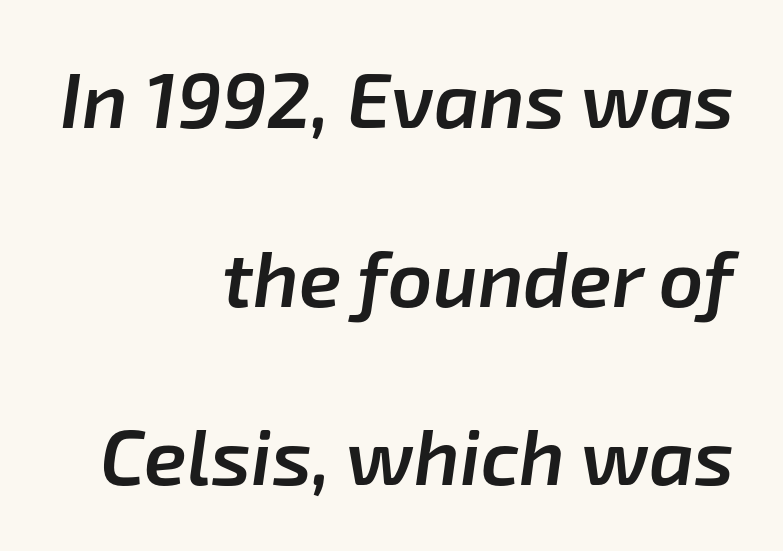
The image shows 78 px semibold type, italic (leaning right); set right-aligned, loose line spacing (2.29x), normal letter spacing, not underlined; low stroke contrast and a medium x-height.
